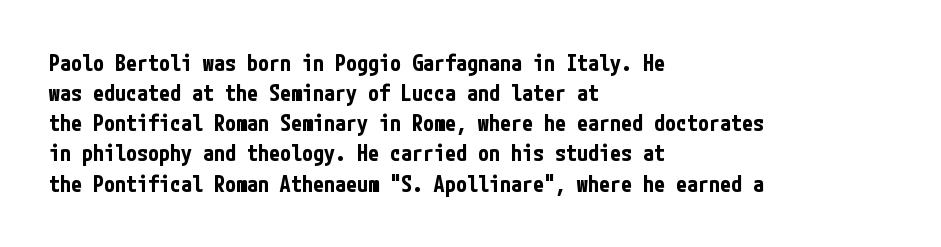
The paragraph shown leans on its left margin. This block has exactly the height ordinary leading produces. Italic: no, the glyphs are upright roman. The baseline area is clear.
